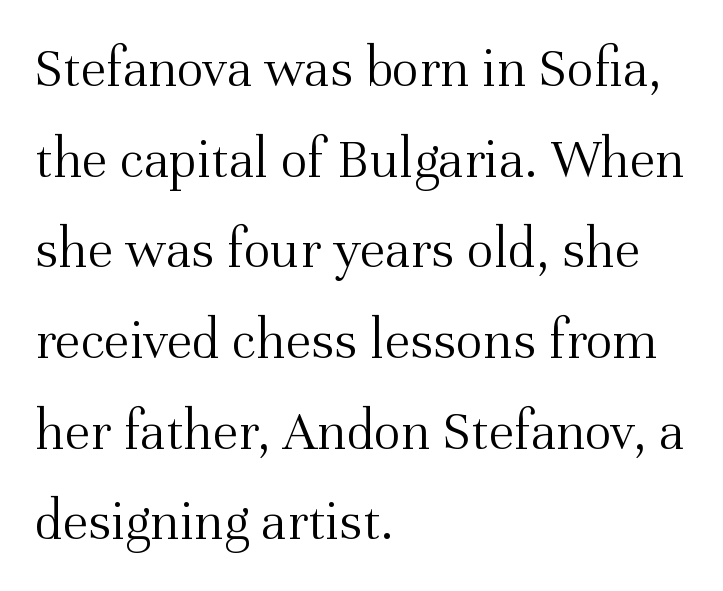
{"serif": "yes", "italic": "no", "bold": "no", "weight": "light", "width": "normal", "stroke_contrast": "medium", "x_height": "medium", "monospaced": "no", "underline": "no", "align": "left", "line_spacing": "normal", "line_spacing_ratio": 1.59, "letter_spacing": "normal", "letter_spacing_em": 0.0, "glyph_px": 57}
